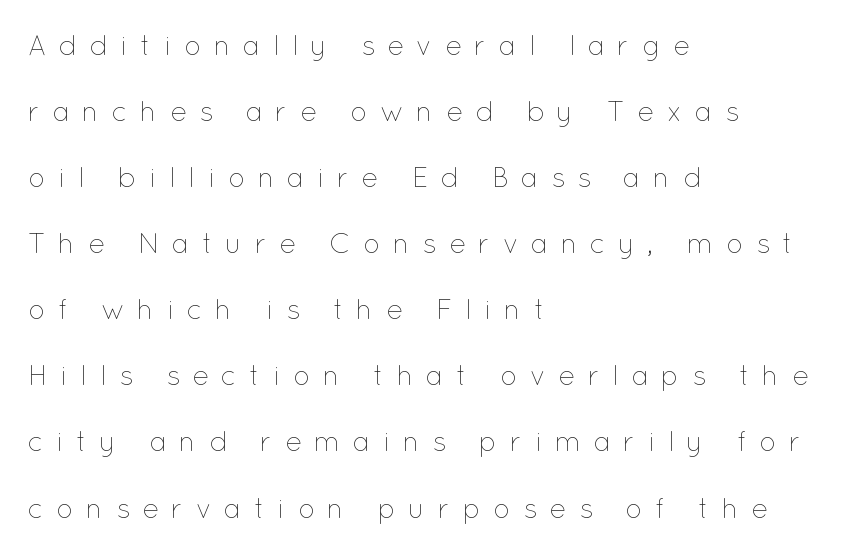
{"italic": "no", "bold": "no", "weight": "thin", "width": "normal", "stroke_contrast": "low", "x_height": "medium", "monospaced": "no", "underline": "no", "align": "left", "line_spacing": "loose", "line_spacing_ratio": 2.36, "letter_spacing": "wide", "letter_spacing_em": 0.44, "glyph_px": 28}
